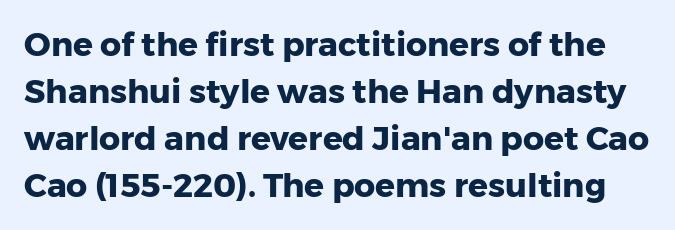
Q: Is the text bold? A: Yes.
Q: Is the text italic (slanted)? A: No, it is upright.
Q: Is the typeface a serif or a sans-serif typeface? A: Sans-serif.
Q: Is the text underlined? A: No.
Q: Is the spacing between letters normal or unusually wide? A: Normal.
Q: Is the spacing between lines tight, normal or loose? A: Normal.
Q: Width (condensed, normal, or wide)? A: Normal.
Q: Stroke contrast? A: Low.
Q: x-height? A: Medium.
Q: Monospaced? A: No.
